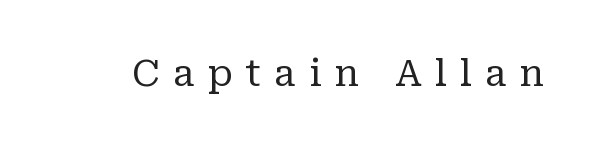
{"serif": "yes", "italic": "no", "bold": "no", "weight": "regular", "width": "normal", "stroke_contrast": "low", "x_height": "medium", "monospaced": "no", "underline": "no", "letter_spacing": "wide", "letter_spacing_em": 0.35, "glyph_px": 37}
